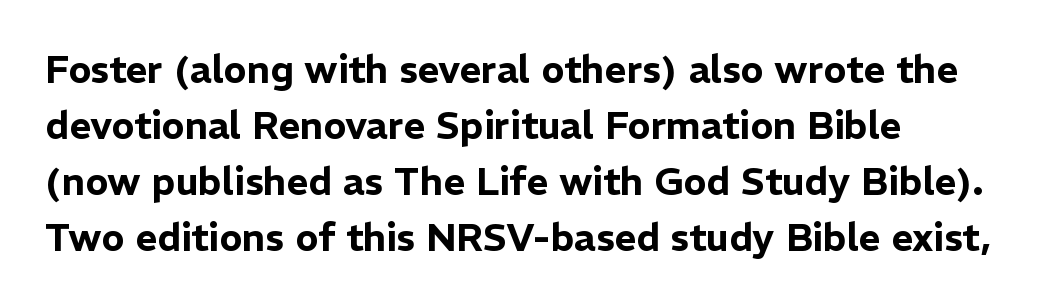
Successive baselines arrive at the customary interval. Nothing sits at the stroke ends, so this counts as sans-serif. Character widths vary here, with narrow letters taking less room than wide ones. These lines keep a tight, regular rhythm from letter to letter.
